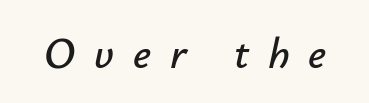
{"italic": "yes", "lean": "right", "slant_degrees": 12, "width": "normal", "stroke_contrast": "low", "x_height": "small", "monospaced": "no", "underline": "no", "letter_spacing": "wide", "letter_spacing_em": 0.44, "glyph_px": 43}
